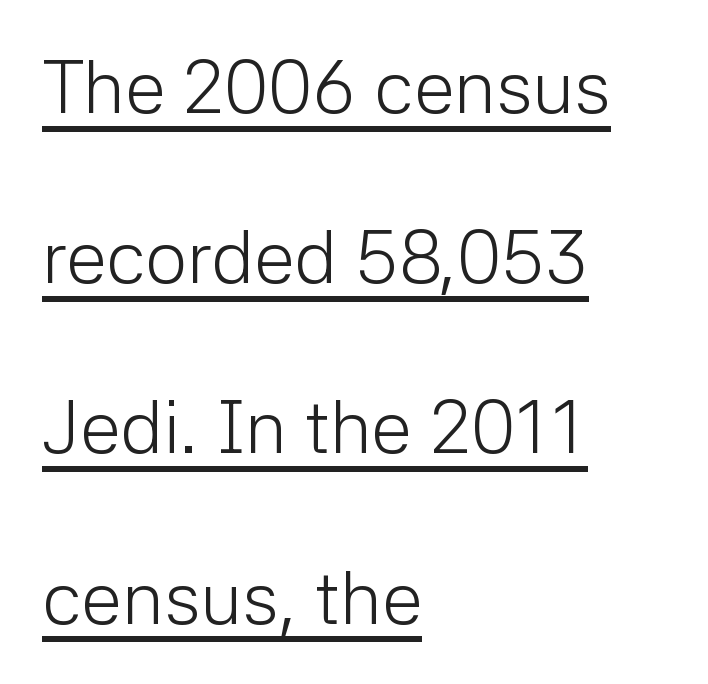
Q: Is the text bold? A: No.
Q: Is the text italic (slanted)? A: No, it is upright.
Q: Is the typeface a serif or a sans-serif typeface? A: Sans-serif.
Q: Is the text underlined? A: Yes.
Q: How is the paragraph aligned? A: Left-aligned.
Q: Is the spacing between letters normal or unusually wide? A: Normal.
Q: Is the spacing between lines tight, normal or loose? A: Loose.
Q: Width (condensed, normal, or wide)? A: Normal.
Q: Stroke contrast? A: Low.
Q: x-height? A: Medium.
Q: Monospaced? A: No.
